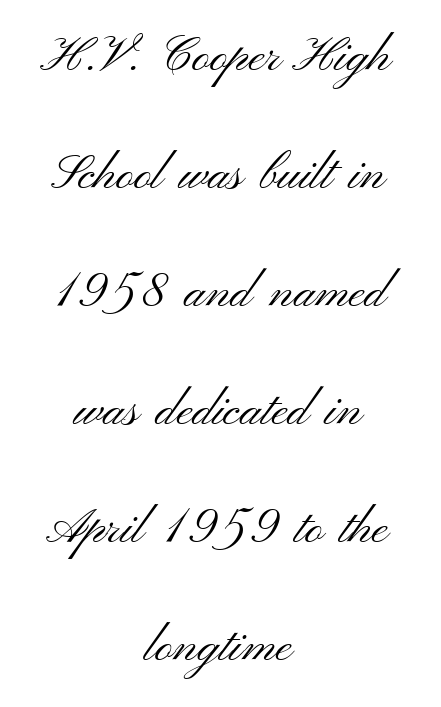
Students, note that the glyphs here touch the page at normal intervals. Quick note: interline space is abundant. Type style note: lacks serifs.
